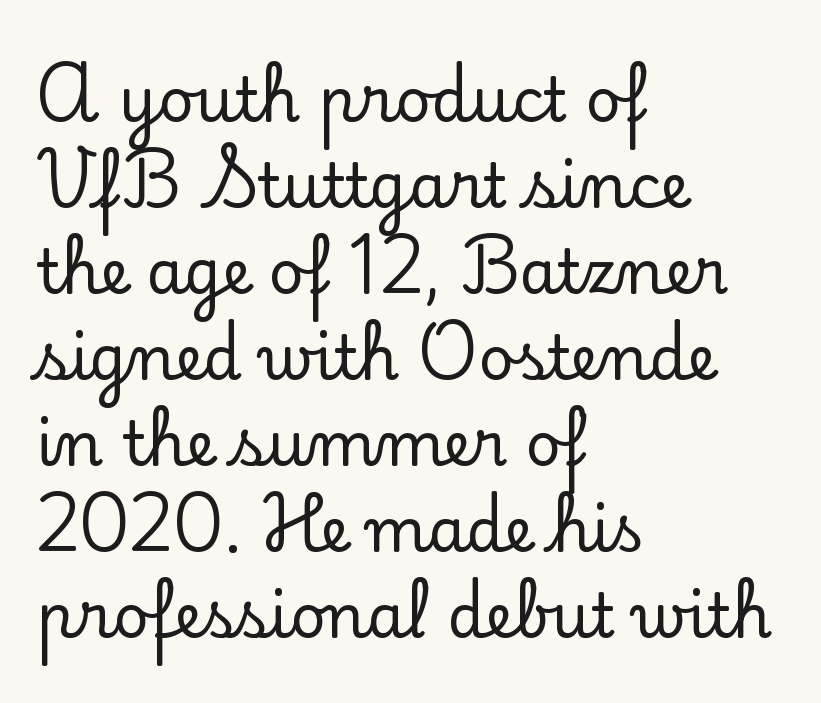
Posture: upright roman. Classification — serif. Baseline-to-baseline distance is the conventional proportion of letter height. This sample is left-justified, so line endings fall wherever the words run out. How are the letters spaced? Ordinarily, with no added tracking.
